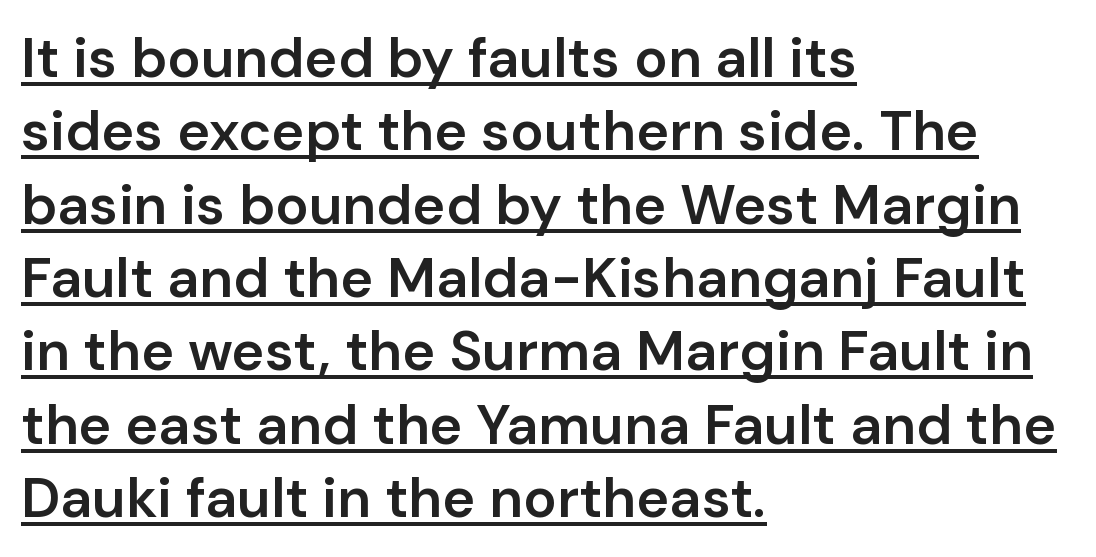
The image shows 56 px semibold sans-serif type, upright; set left-aligned, normal line spacing (1.31x), normal letter spacing, underlined; low stroke contrast and a medium x-height.
